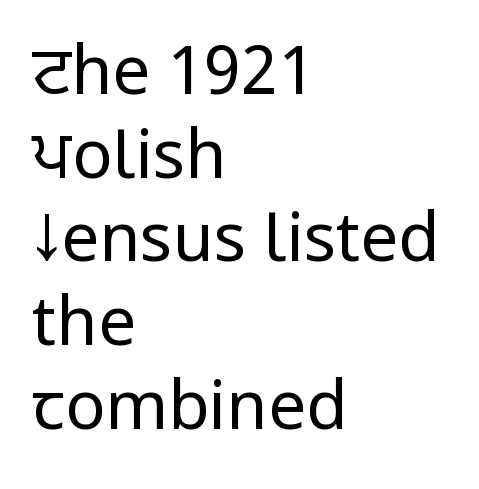
{"serif": "no", "italic": "no", "bold": "no", "weight": "regular", "width": "condensed", "stroke_contrast": "low", "underline": "no", "align": "left", "line_spacing": "normal", "line_spacing_ratio": 1.25, "letter_spacing": "normal", "letter_spacing_em": 0.0, "glyph_px": 67}
